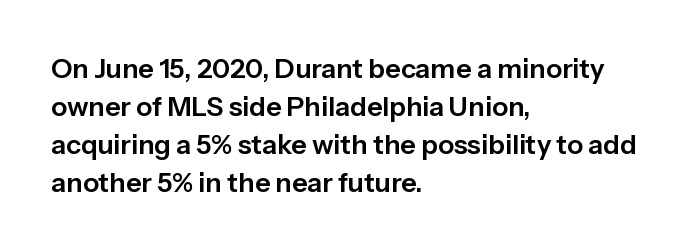
Q: Is the text italic (slanted)? A: No, it is upright.
Q: Is the text underlined? A: No.
Q: How is the paragraph aligned? A: Left-aligned.
Q: Is the spacing between letters normal or unusually wide? A: Normal.
Q: Is the spacing between lines tight, normal or loose? A: Normal.
